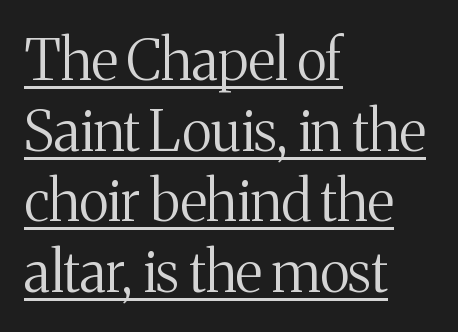
Caption: face not bold, strokes unweighted. Emphasis is given by a line drawn under the lettering. In CSS terms this would be text-align: left. Posture: straight, roman, zero tilt. Inter-character spacing is left at the font's built-in metrics. Each letter keeps its own natural width here, so spacing adapts to shape.
